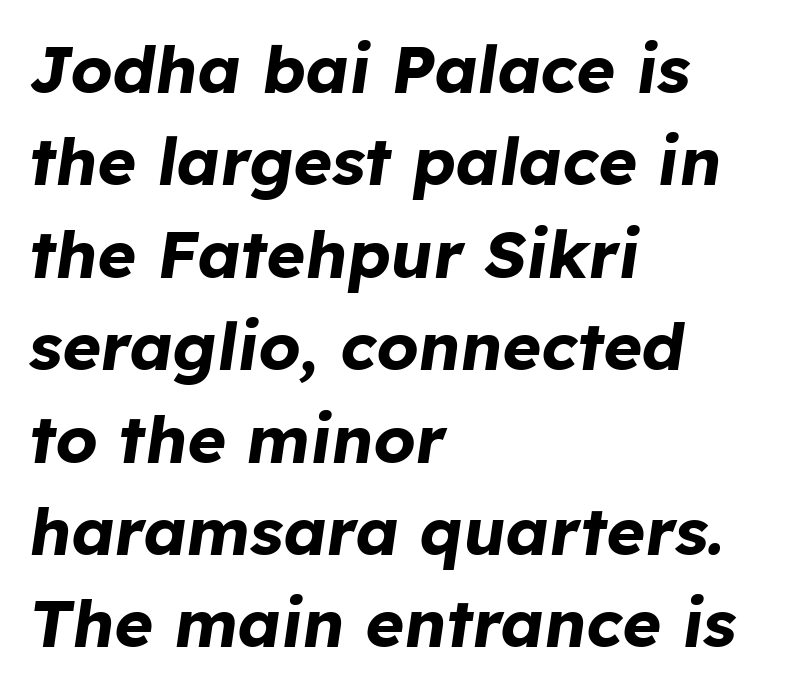
{"italic": "yes", "lean": "right", "slant_degrees": 8, "bold": "yes", "weight": "bold", "width": "normal", "stroke_contrast": "low", "x_height": "medium", "monospaced": "no", "underline": "no", "align": "left", "line_spacing": "normal", "line_spacing_ratio": 1.4, "letter_spacing": "normal", "letter_spacing_em": 0.0, "glyph_px": 66}
